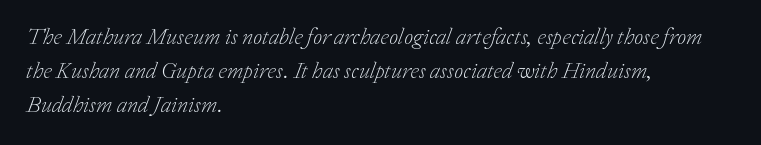
Each new line begins a customary step beneath the previous one. Does the lettering tilt? It does — this is italic. Is the block centered? No — it sits flush against the left margin. Glyph-to-glyph distance matches everyday printed text. Stem width sits at or under what a default text font uses. Nobody drew a line under any word here.
